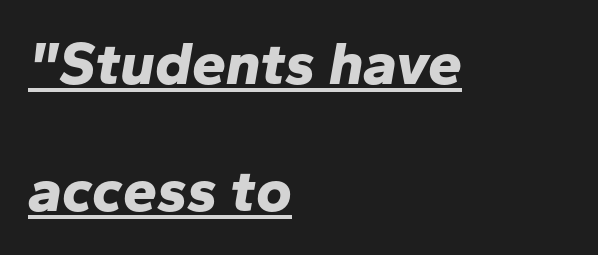
{"italic": "yes", "lean": "right", "slant_degrees": 10, "bold": "yes", "weight": "bold", "width": "normal", "stroke_contrast": "low", "x_height": "medium", "monospaced": "no", "underline": "yes", "align": "left", "line_spacing": "loose", "line_spacing_ratio": 2.08, "letter_spacing": "normal", "letter_spacing_em": 0.0, "glyph_px": 61}
